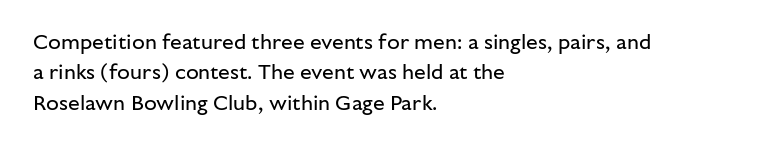
Q: Is the text bold? A: No.
Q: Is the text italic (slanted)? A: No, it is upright.
Q: Is the text underlined? A: No.
Q: How is the paragraph aligned? A: Left-aligned.
Q: Is the spacing between letters normal or unusually wide? A: Normal.
Q: Is the spacing between lines tight, normal or loose? A: Normal.
